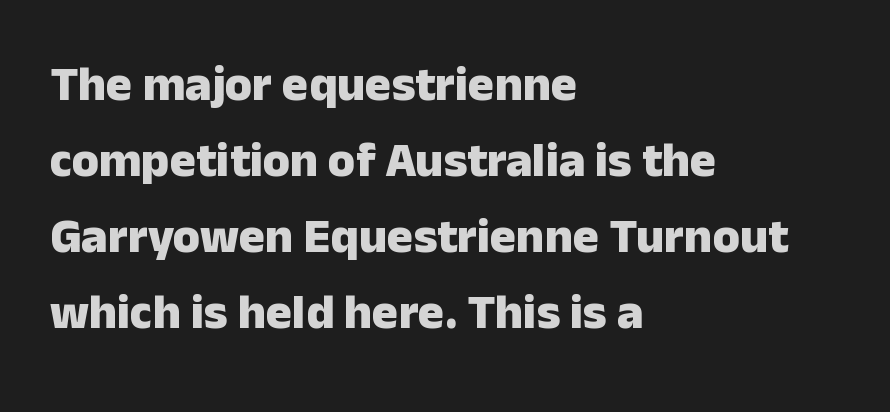
Q: Is the text bold? A: Yes.
Q: Is the text italic (slanted)? A: No, it is upright.
Q: Is the typeface a serif or a sans-serif typeface? A: Sans-serif.
Q: Is the text underlined? A: No.
Q: How is the paragraph aligned? A: Left-aligned.
Q: Is the spacing between letters normal or unusually wide? A: Normal.
Q: Is the spacing between lines tight, normal or loose? A: Normal.
Q: Width (condensed, normal, or wide)? A: Normal.
Q: Stroke contrast? A: Low.
Q: x-height? A: Medium.
Q: Monospaced? A: No.
